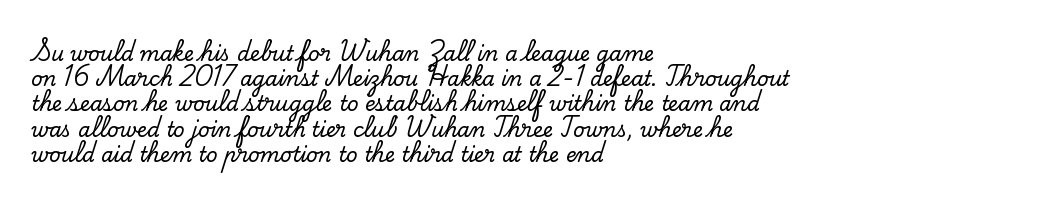
These lines keep a tight, regular rhythm from letter to letter. Successive baselines arrive at the customary interval. Unmarked baselines from the first word to the last. Casual observation: everything's shoved over to the left.
